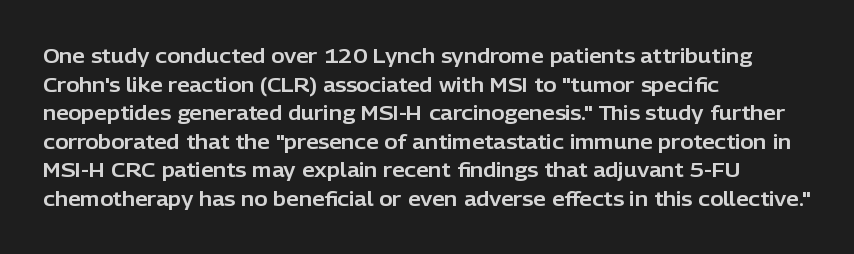
The image shows 20 px text type, upright; set left-aligned, normal line spacing (1.43x), normal letter spacing, not underlined.
